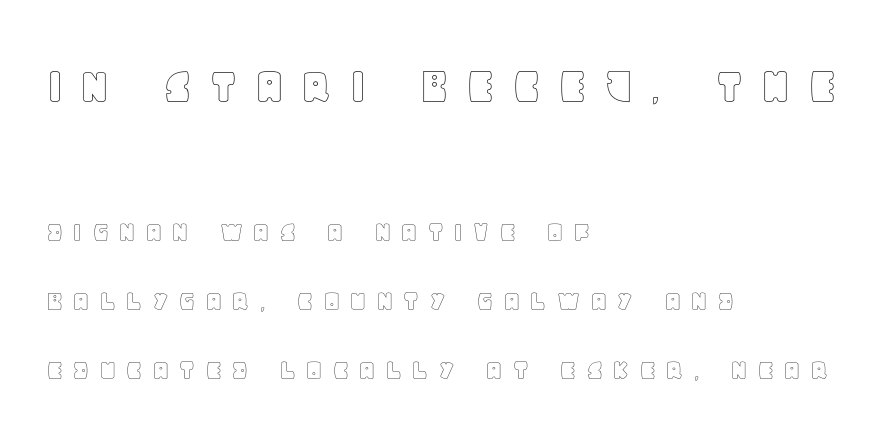
The image shows 54 px text type, upright; set left-aligned, loose line spacing (2.22x), unusually wide letter spacing (+0.28 em), not underlined; the first (top) block is 1.74x larger; a large x-height.
